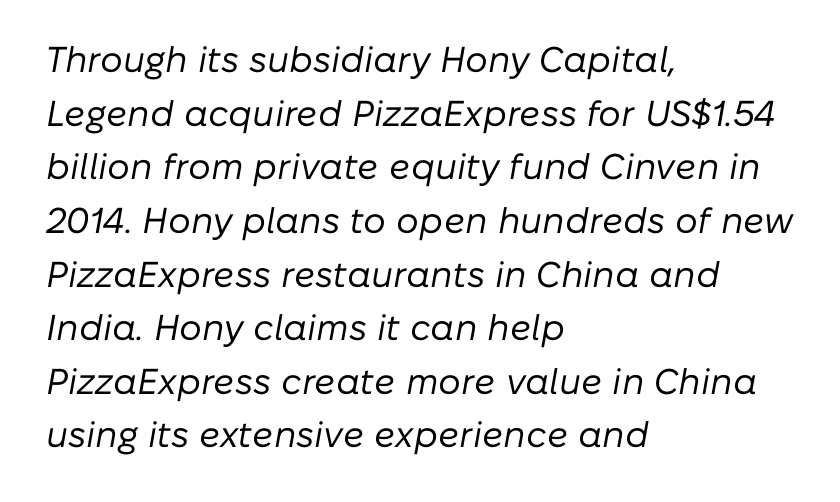
The image shows 36 px regular-weight type, italic (leaning right); set left-aligned, normal line spacing (1.49x), normal letter spacing, not underlined; low stroke contrast and a medium x-height.
